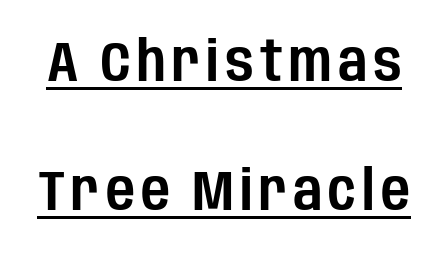
Q: Is the text italic (slanted)? A: No, it is upright.
Q: Is the typeface a serif or a sans-serif typeface? A: Sans-serif.
Q: Is the text underlined? A: Yes.
Q: Is the spacing between lines tight, normal or loose? A: Loose.
Q: Width (condensed, normal, or wide)? A: Condensed.
Q: Stroke contrast? A: Low.
Q: x-height? A: Large.
Q: Monospaced? A: No.
